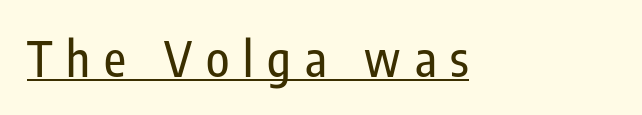
The image shows 48 px condensed sans-serif type, upright; set unusually wide letter spacing (+0.29 em), underlined; low stroke contrast and a medium x-height.
